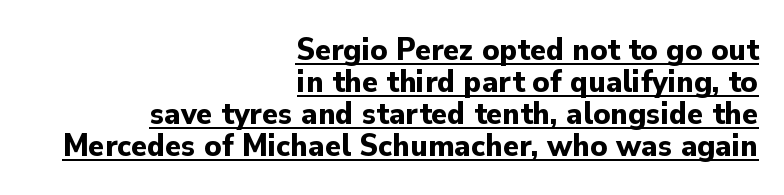
Q: Is the text bold? A: Yes.
Q: Is the text italic (slanted)? A: No, it is upright.
Q: Is the typeface a serif or a sans-serif typeface? A: Sans-serif.
Q: Is the text underlined? A: Yes.
Q: How is the paragraph aligned? A: Right-aligned.
Q: Is the spacing between letters normal or unusually wide? A: Normal.
Q: Is the spacing between lines tight, normal or loose? A: Tight.
Q: Width (condensed, normal, or wide)? A: Normal.
Q: Stroke contrast? A: Low.
Q: x-height? A: Small.
Q: Monospaced? A: No.
